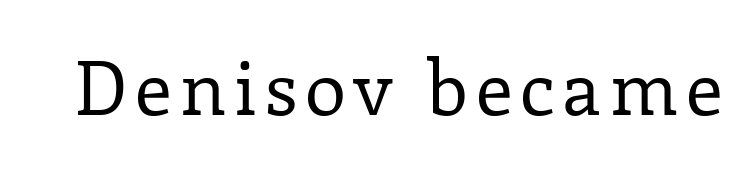
Does the type have serifs? Yes, each stem ends in a small foot. Think of a printed novel: that variable character pitch is what you see here. Is this a heavy cut? Hardly; it is regular or lighter. Does the lettering tilt? It doesn't — this is upright.
